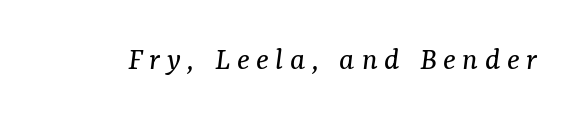
Rendered with sloped, italic letterforms. Stroke thickness stays within the range of a standard reading face or lighter. Check under the words: just untouched page. The horizontal fit of the characters is loose and conspicuously gappy. Proportional: the letters do not fall into vertical columns.
